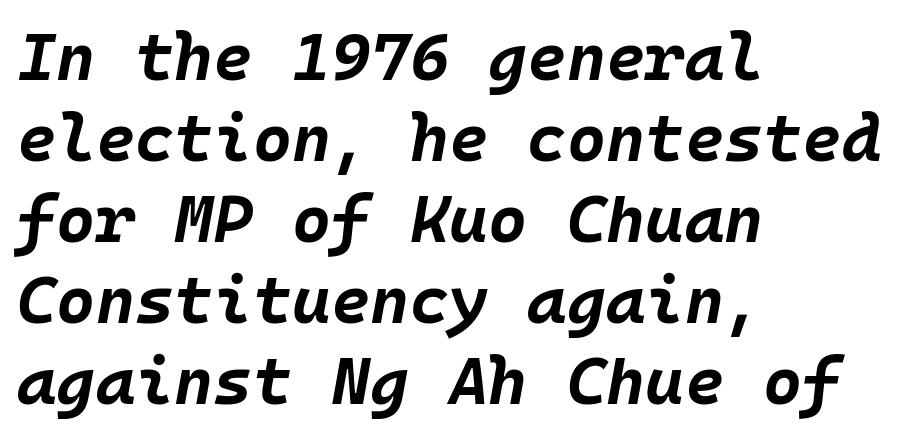
The image shows 67 px bold type, italic (leaning right), monospaced; set left-aligned, line spacing 1.21x, normal letter spacing, not underlined; low stroke contrast and a large x-height.
